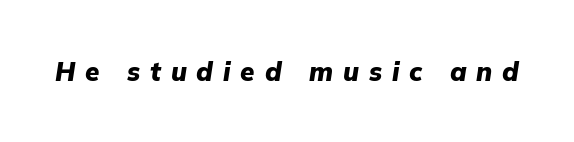
The image shows 26 px bold type, italic (leaning right); set unusually wide letter spacing (+0.38 em), not underlined.
